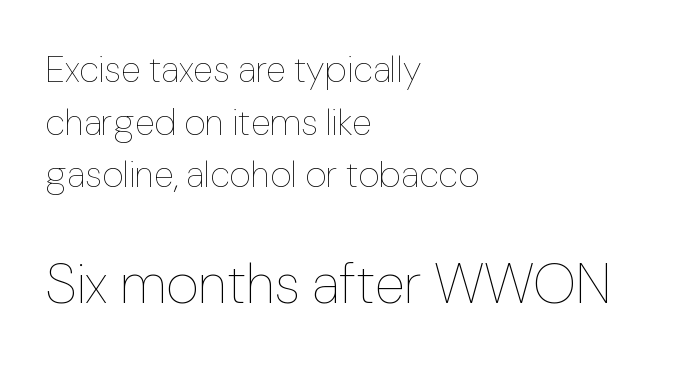
The image shows 56 px thin type, upright; set left-aligned, normal line spacing (1.42x), normal letter spacing, not underlined; the second (bottom) block is 1.51x larger; low stroke contrast and a medium x-height.
